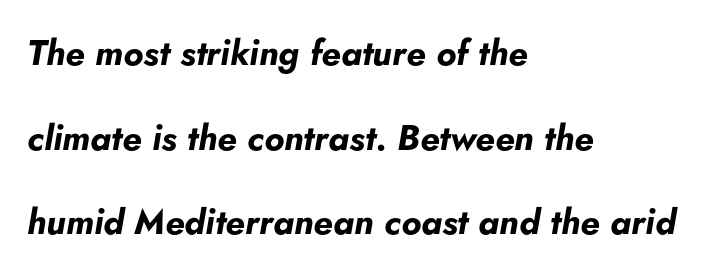
{"italic": "yes", "lean": "right", "slant_degrees": 5, "bold": "yes", "weight": "bold", "width": "normal", "stroke_contrast": "low", "x_height": "small", "monospaced": "no", "underline": "no", "align": "left", "line_spacing": "loose", "line_spacing_ratio": 2.42, "letter_spacing": "normal", "letter_spacing_em": 0.0, "glyph_px": 35}
